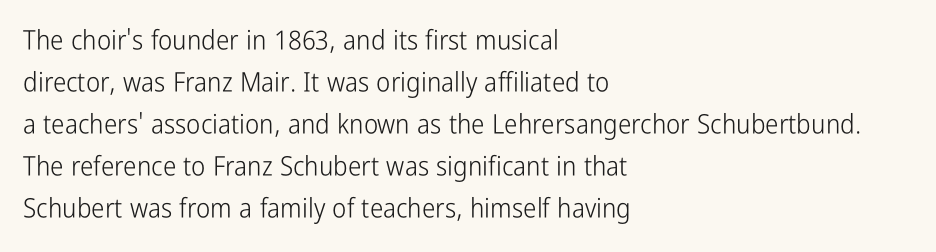
Each new line begins a customary step beneath the previous one. The passage shown is not underscored anywhere. Weight: not bold — regular or lighter. Nope, not italic — everything's standing straight. A classic flush-left, rag-right setting is used for this passage.
